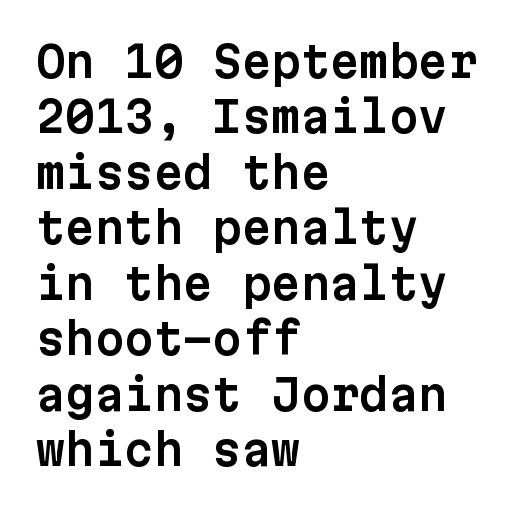
Baseline-to-baseline distance is the conventional proportion of letter height. A clean baseline with only descenders dipping below it. Type style note: lacks serifs. What stands out about the letter spacing? Nothing — it is the standard amount.
